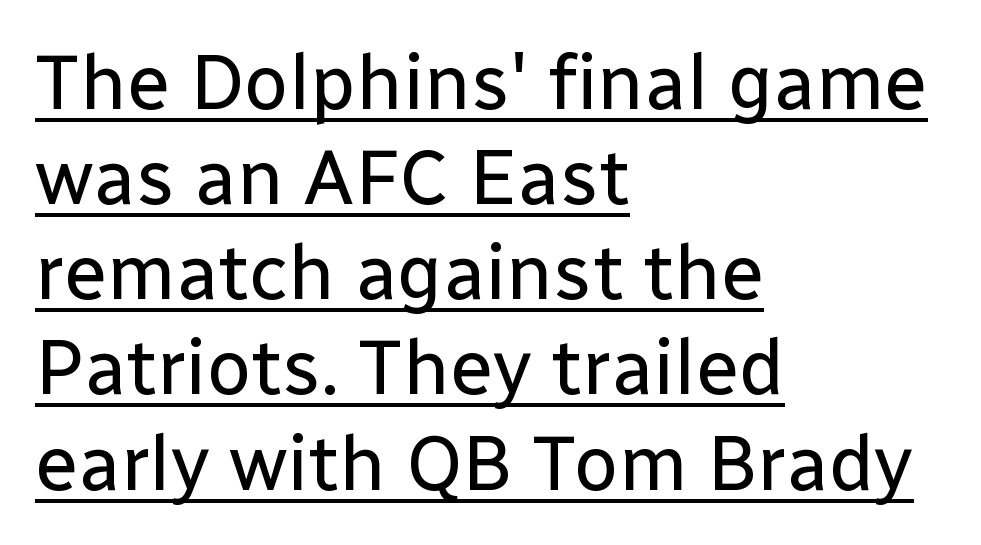
The image shows 78 px regular-weight sans-serif type, upright; set left-aligned, line spacing 1.22x, normal letter spacing, underlined; low stroke contrast and a medium x-height.
